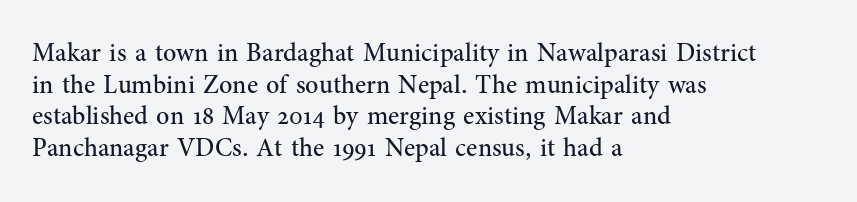
The image shows 26 px text type, upright; set left-aligned, line spacing 1.22x, normal letter spacing, not underlined.
